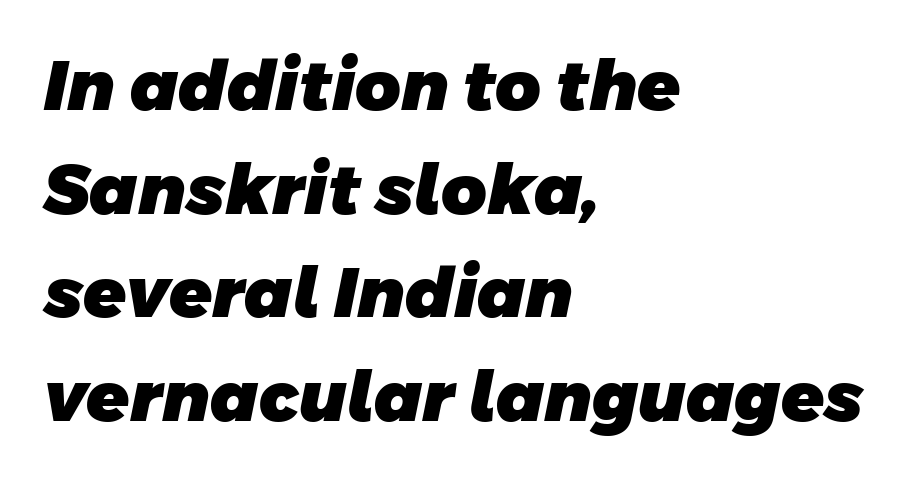
Clear beneath every line of the passage. Short and long lines alike share a common starting point at left. Successive baselines arrive at the customary interval. The horizontal fit of the characters is conventional and even. Set as a true bold cut, around the 700 mark.
